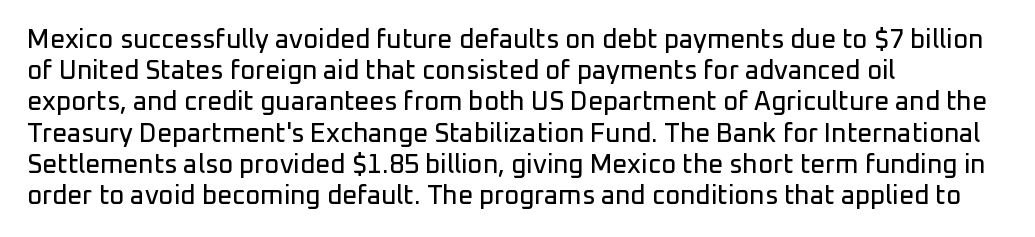
The passage is arranged the way most books set body copy — flush left. This is the regular roman posture of the typeface. The rendering keeps characters at their native spacing. Honestly, there is no underline to notice here at all.
